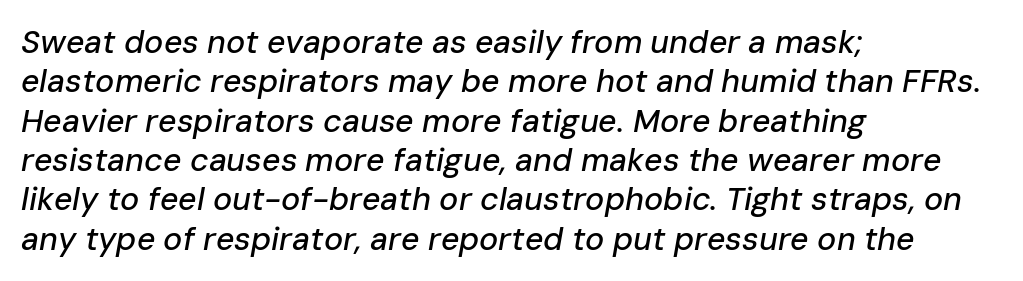
{"italic": "yes", "lean": "right", "slant_degrees": 10, "width": "normal", "stroke_contrast": "low", "x_height": "medium", "monospaced": "no", "underline": "no", "align": "left", "line_spacing_ratio": 1.23, "letter_spacing": "normal", "letter_spacing_em": 0.0, "glyph_px": 32}
